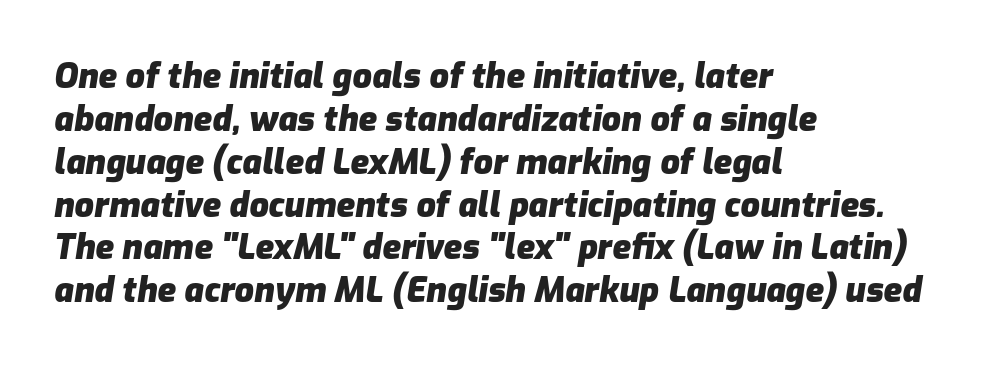
The image shows 34 px heavy type, italic (leaning right); set left-aligned, normal line spacing (1.26x), normal letter spacing, not underlined; low stroke contrast and a medium x-height.
